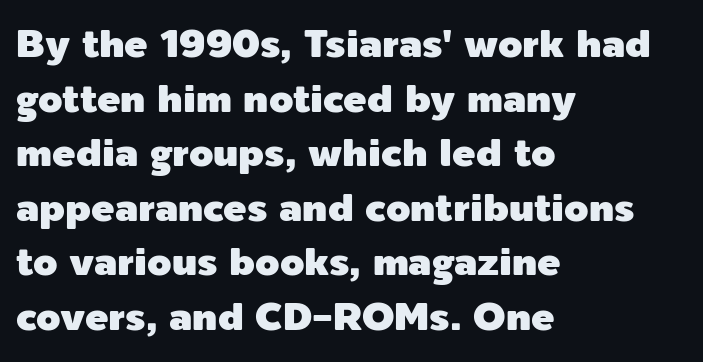
{"serif": "no", "italic": "no", "width": "normal", "x_height": "medium", "monospaced": "no", "underline": "no", "align": "left", "line_spacing": "normal", "line_spacing_ratio": 1.4, "letter_spacing": "normal", "letter_spacing_em": 0.0, "glyph_px": 39}
